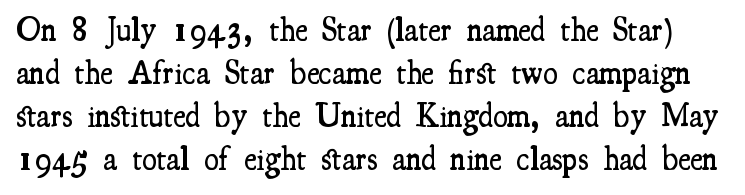
The image shows 33 px semibold, condensed serif type, upright; set normal line spacing (1.3x), normal letter spacing, not underlined; medium stroke contrast and a small x-height.
